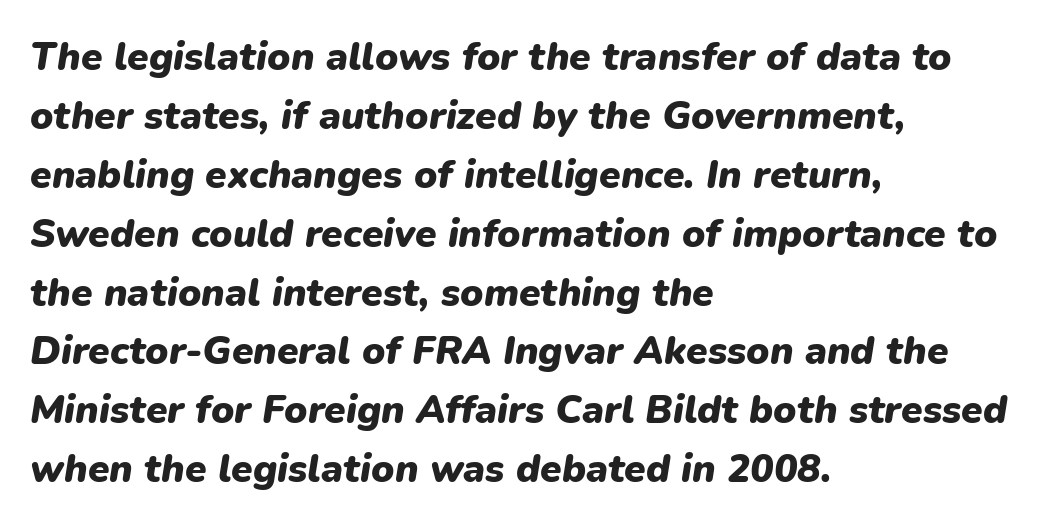
The image shows 39 px heavy type, italic (leaning right); set left-aligned, normal line spacing (1.51x), normal letter spacing, not underlined; low stroke contrast and a medium x-height.
